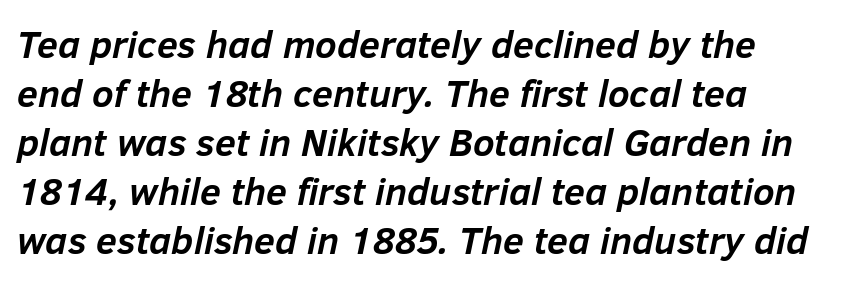
The image shows 38 px semibold type, italic (leaning right); set left-aligned, normal line spacing (1.29x), normal letter spacing, not underlined; low stroke contrast and a medium x-height.
